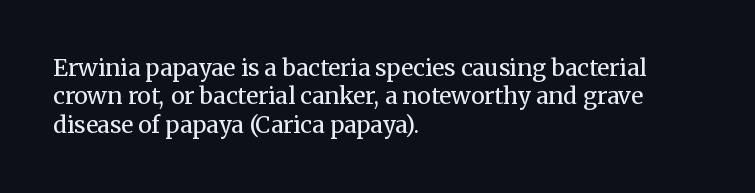
The image shows 23 px text type, upright; set left-aligned, line spacing 1.23x, normal letter spacing, not underlined.
